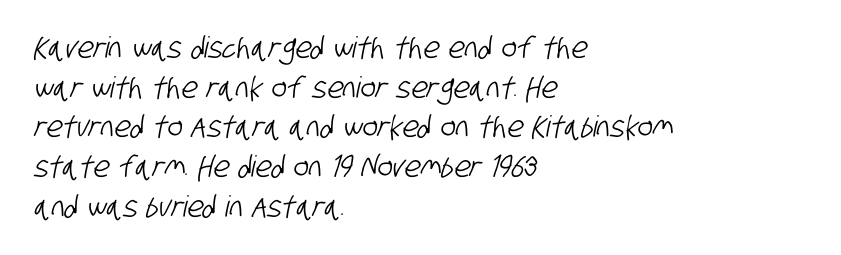
Q: Is the typeface a serif or a sans-serif typeface? A: Sans-serif.
Q: Is the text underlined? A: No.
Q: How is the paragraph aligned? A: Left-aligned.
Q: Is the spacing between letters normal or unusually wide? A: Normal.
Q: Is the spacing between lines tight, normal or loose? A: Normal.
Q: Width (condensed, normal, or wide)? A: Condensed.
Q: Stroke contrast? A: Low.
Q: x-height? A: Large.
Q: Monospaced? A: No.
